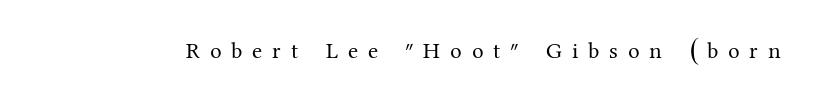
The image shows 23 px text type, upright; set unusually wide letter spacing (+0.44 em), not underlined.
